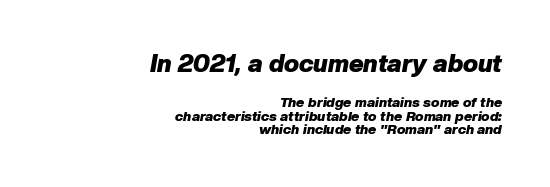
Q: Is the text bold? A: Yes.
Q: Is the text italic (slanted)? A: Yes, it leans right by about 10 degrees.
Q: Is the text underlined? A: No.
Q: How is the paragraph aligned? A: Right-aligned.
Q: Is the spacing between letters normal or unusually wide? A: Normal.
Q: Is the spacing between lines tight, normal or loose? A: Tight.
Q: Which block of text is set in a larger size, the first (top) or the second (bottom)? A: The first (top) one.
